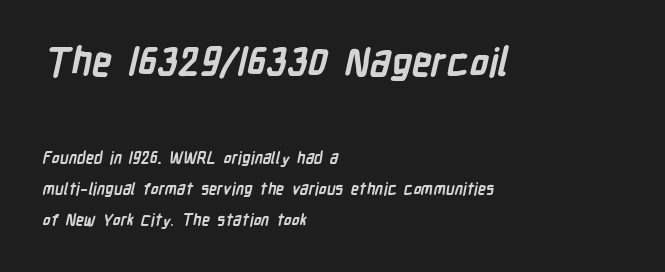
{"serif": "no", "bold": "yes", "weight": "semibold", "width": "condensed", "stroke_contrast": "low", "x_height": "medium", "monospaced": "no", "underline": "no", "align": "left", "line_spacing": "loose", "line_spacing_ratio": 1.96, "letter_spacing": "normal", "letter_spacing_em": 0.0, "larger_block": "first", "size_ratio": 2.44, "glyph_px": 39}
